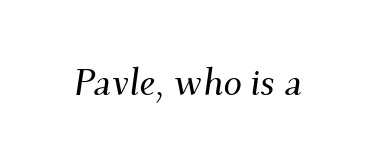
{"serif": "yes", "italic": "yes", "lean": "right", "slant_degrees": 9, "width": "normal", "stroke_contrast": "medium", "x_height": "small", "monospaced": "no", "underline": "no", "letter_spacing": "normal", "letter_spacing_em": 0.0, "glyph_px": 37}
